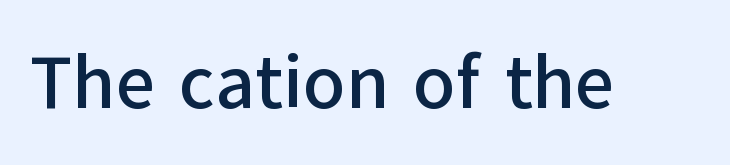
{"serif": "no", "italic": "no", "width": "normal", "stroke_contrast": "low", "x_height": "medium", "monospaced": "no", "underline": "no", "letter_spacing": "normal", "letter_spacing_em": 0.0, "glyph_px": 76}
